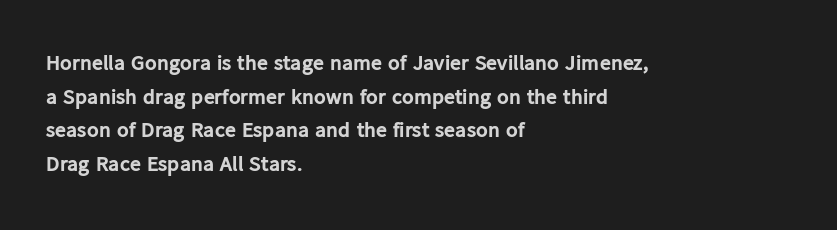
This sample is left-justified, so line endings fall wherever the words run out. Ascenders rise straight up at ninety degrees. Notice how descenders clear the ascenders below comfortably — that's standard leading. Is the type bold? Yes — the strokes are clearly thick and heavy.
